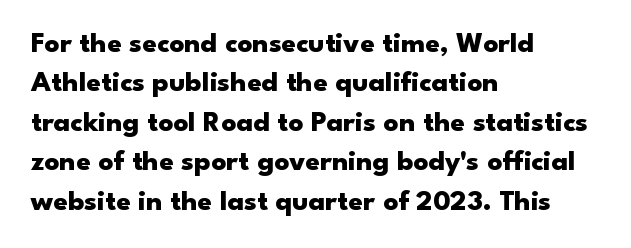
Tracking here is standard; glyphs follow each other at the usual distance. The rendering uses natural spacing where letterforms have individual widths. Typeset ragged right — the left edge is the straight one. Rows of type keep a routine distance in the vertical direction. I'd describe the lettering as bold — thick and assertive. This sample uses a sans-serif face.
